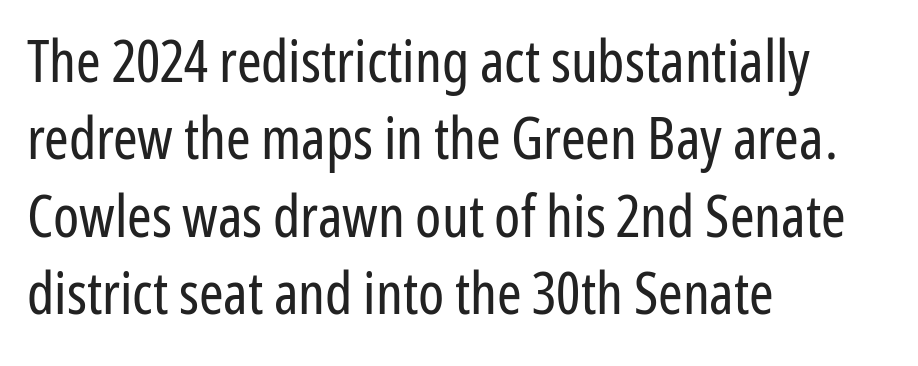
Q: Is the text bold? A: No.
Q: Is the text italic (slanted)? A: No, it is upright.
Q: Is the typeface a serif or a sans-serif typeface? A: Sans-serif.
Q: Is the text underlined? A: No.
Q: How is the paragraph aligned? A: Left-aligned.
Q: Is the spacing between letters normal or unusually wide? A: Normal.
Q: Is the spacing between lines tight, normal or loose? A: Normal.
Q: Width (condensed, normal, or wide)? A: Condensed.
Q: Stroke contrast? A: Low.
Q: x-height? A: Medium.
Q: Monospaced? A: No.
